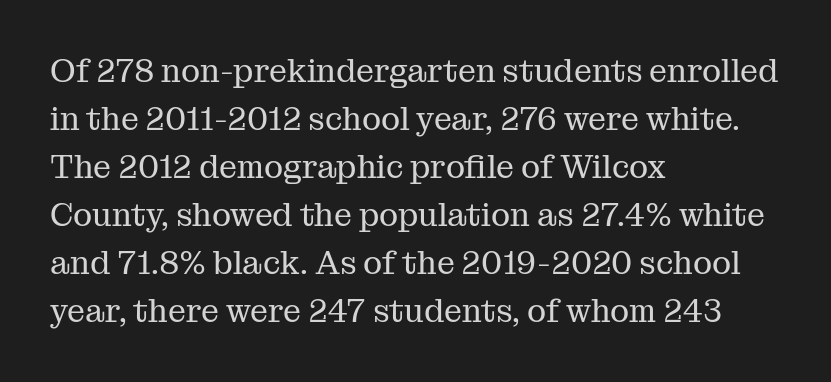
{"serif": "yes", "italic": "no", "bold": "no", "weight": "regular", "width": "normal", "stroke_contrast": "medium", "x_height": "medium", "monospaced": "no", "underline": "no", "align": "left", "line_spacing": "normal", "line_spacing_ratio": 1.5, "letter_spacing": "normal", "letter_spacing_em": 0.0, "glyph_px": 32}
